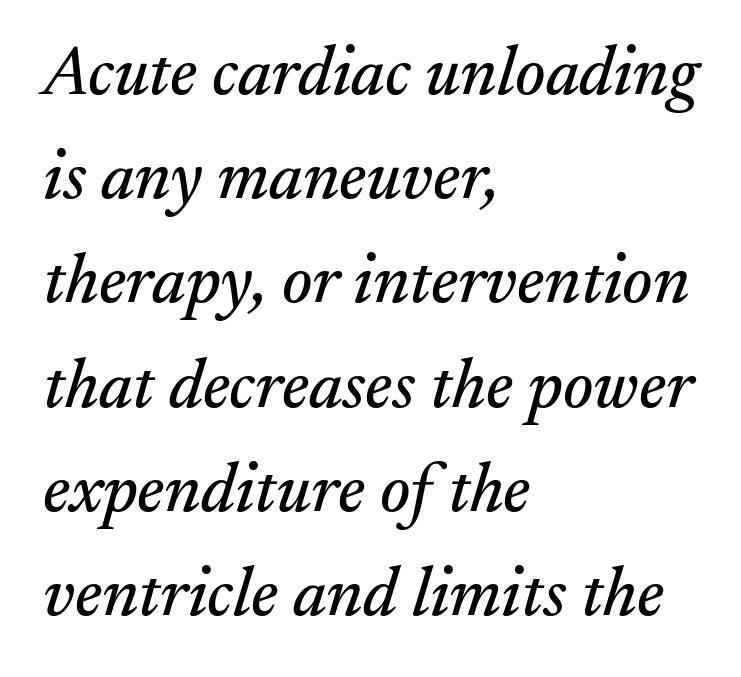
Q: Is the text italic (slanted)? A: Yes, it leans right by about 17 degrees.
Q: Is the typeface a serif or a sans-serif typeface? A: Serif.
Q: Is the text underlined? A: No.
Q: How is the paragraph aligned? A: Left-aligned.
Q: Is the spacing between letters normal or unusually wide? A: Normal.
Q: Is the spacing between lines tight, normal or loose? A: Normal.
Q: Width (condensed, normal, or wide)? A: Normal.
Q: Stroke contrast? A: Medium.
Q: x-height? A: Small.
Q: Monospaced? A: No.
